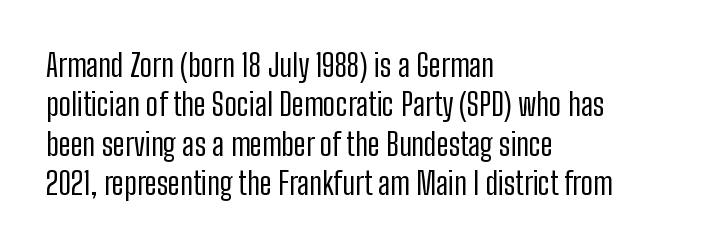
Q: Is the text bold? A: No.
Q: Is the text italic (slanted)? A: No, it is upright.
Q: Is the typeface a serif or a sans-serif typeface? A: Sans-serif.
Q: Is the text underlined? A: No.
Q: How is the paragraph aligned? A: Left-aligned.
Q: Is the spacing between letters normal or unusually wide? A: Normal.
Q: Is the spacing between lines tight, normal or loose? A: Normal.
Q: Width (condensed, normal, or wide)? A: Condensed.
Q: Stroke contrast? A: Low.
Q: x-height? A: Medium.
Q: Monospaced? A: No.
